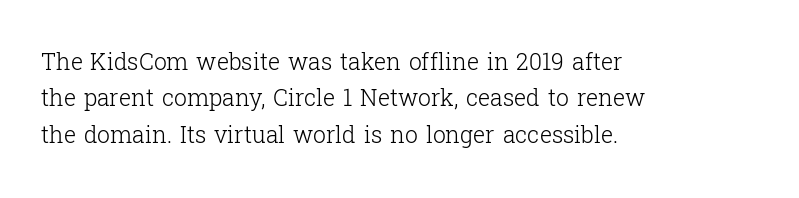
{"italic": "no", "bold": "no", "underline": "no", "align": "left", "line_spacing": "normal", "line_spacing_ratio": 1.58, "letter_spacing": "normal", "letter_spacing_em": 0.0, "glyph_px": 23}
